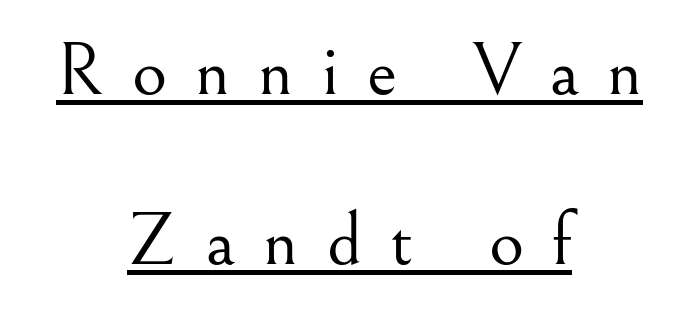
{"serif": "yes", "italic": "no", "bold": "no", "weight": "light", "width": "normal", "stroke_contrast": "medium", "x_height": "small", "monospaced": "no", "underline": "yes", "align": "center", "line_spacing": "loose", "line_spacing_ratio": 2.24, "letter_spacing": "wide", "letter_spacing_em": 0.37, "glyph_px": 76}
